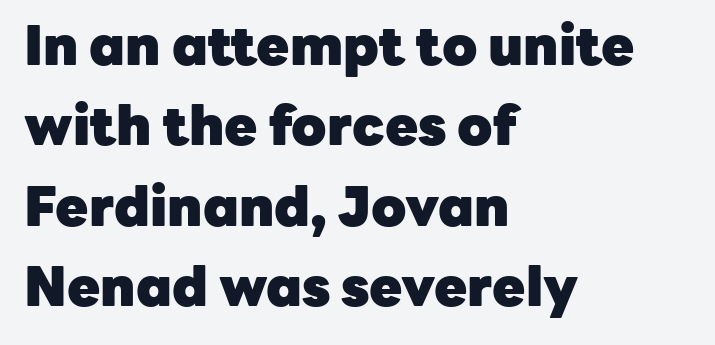
The image shows 54 px heavy sans-serif type, upright; set left-aligned, normal line spacing (1.49x), normal letter spacing, not underlined; low stroke contrast and a medium x-height.
